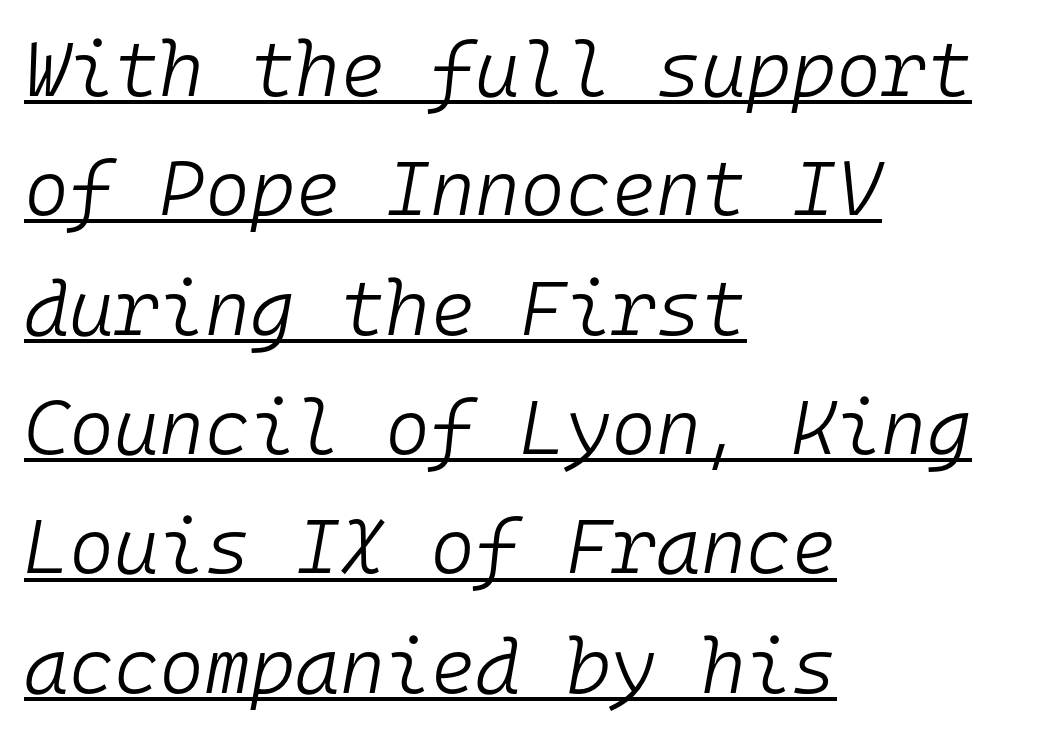
One glance says typical: line gaps are just what's usual. Every character here occupies the same horizontal width, giving the sample a typewriter-like rhythm. A baseline rule has been typeset under these characters. A light-to-regular cut is what we see here.
